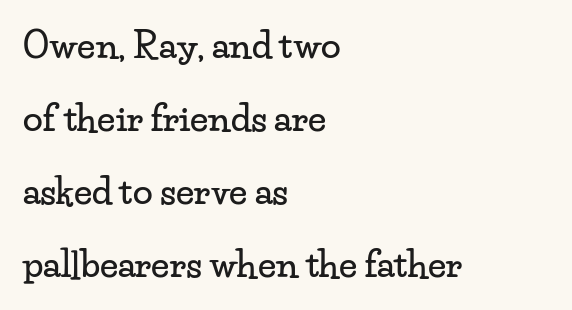
Proportional: the letters do not fall into vertical columns. A student would call this left alignment; a typographer would say flush left, rag right. Loosely led — the rows are spread out. Words appear dense and cohesive because spacing is normal. Style check: upright.
